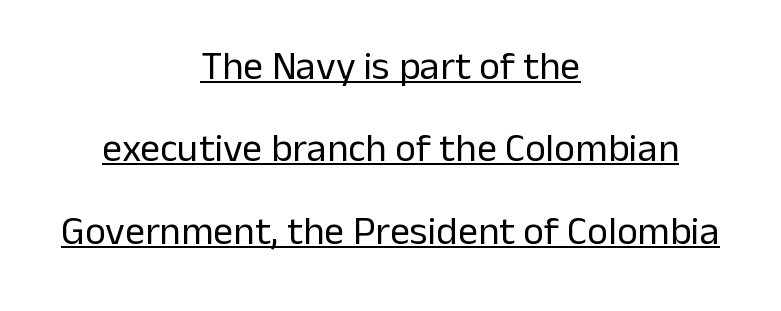
{"serif": "no", "italic": "no", "bold": "no", "weight": "regular", "width": "normal", "stroke_contrast": "low", "x_height": "medium", "monospaced": "no", "underline": "yes", "align": "center", "line_spacing": "loose", "line_spacing_ratio": 2.06, "letter_spacing": "normal", "letter_spacing_em": 0.0, "glyph_px": 40}
